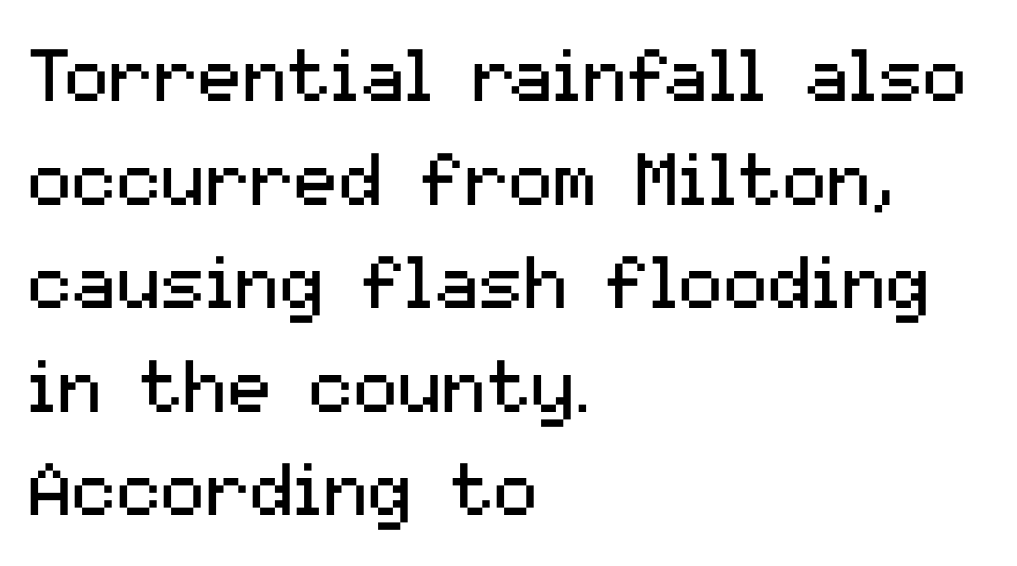
{"serif": "no", "italic": "no", "bold": "no", "weight": "regular", "width": "normal", "stroke_contrast": "medium", "x_height": "medium", "monospaced": "no", "underline": "no", "align": "left", "line_spacing": "normal", "line_spacing_ratio": 1.4, "letter_spacing": "normal", "letter_spacing_em": 0.0, "glyph_px": 74}
